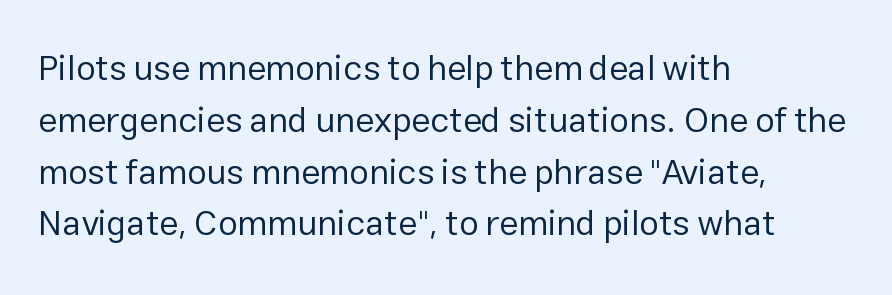
The image shows 35 px regular-weight sans-serif type, upright; set left-aligned, normal line spacing (1.48x), normal letter spacing, not underlined; low stroke contrast and a medium x-height.
